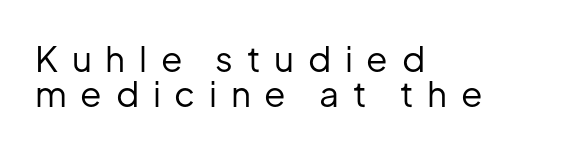
The tracking reads as deliberately expanded to a designer's eye. The compositor pushed each line to the left boundary. Summary of vertical rhythm: compact, with narrow interline spacing. Proportional: the letters do not fall into vertical columns. Words float on clear page, feet unadorned.
